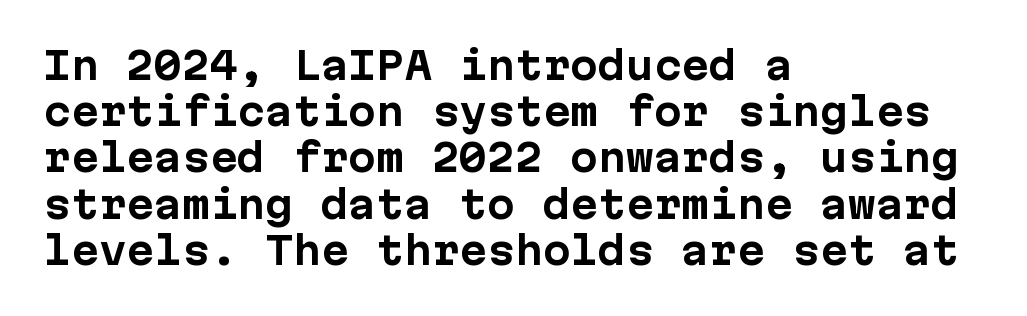
{"serif": "no", "italic": "no", "bold": "yes", "weight": "bold", "width": "normal", "stroke_contrast": "low", "x_height": "medium", "underline": "no", "align": "left", "line_spacing": "normal", "line_spacing_ratio": 1.25, "letter_spacing": "normal", "letter_spacing_em": 0.0, "glyph_px": 37}
